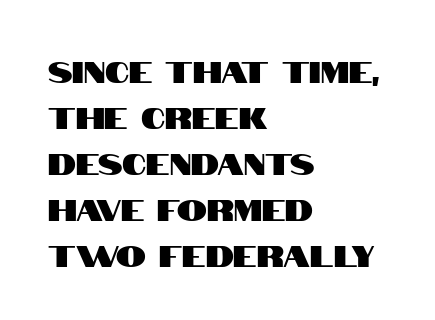
The image shows 30 px condensed sans-serif type, upright; set left-aligned, normal line spacing (1.53x), normal letter spacing, not underlined; high stroke contrast and a large x-height.
